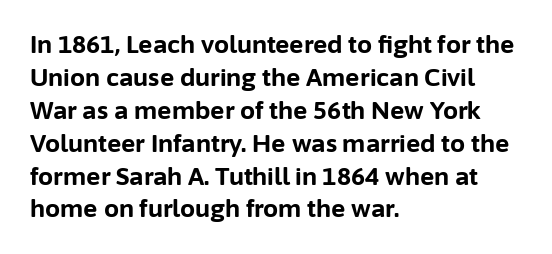
{"italic": "no", "bold": "yes", "underline": "no", "align": "left", "line_spacing": "normal", "line_spacing_ratio": 1.37, "letter_spacing": "normal", "letter_spacing_em": 0.0, "glyph_px": 24}
